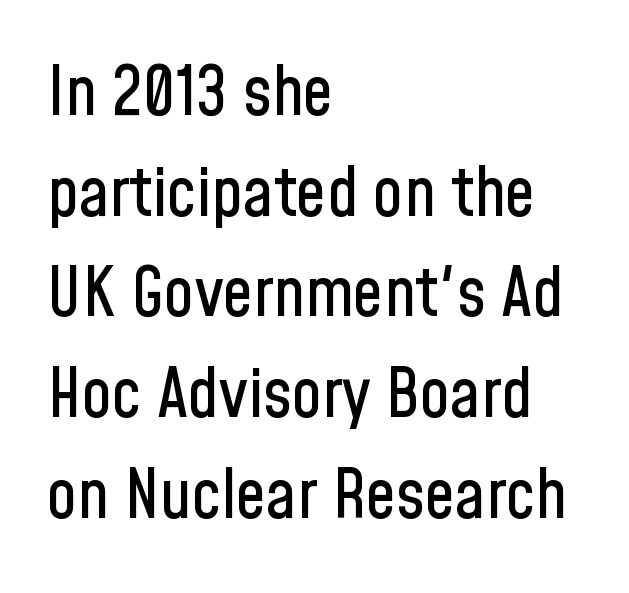
The image shows 68 px condensed sans-serif type, upright; set left-aligned, normal line spacing (1.48x), normal letter spacing, not underlined; low stroke contrast and a medium x-height.
